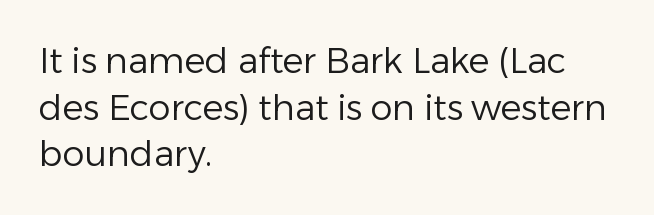
{"serif": "no", "italic": "no", "bold": "no", "weight": "regular", "width": "normal", "stroke_contrast": "low", "x_height": "medium", "monospaced": "no", "underline": "no", "align": "left", "line_spacing": "normal", "line_spacing_ratio": 1.33, "letter_spacing": "normal", "letter_spacing_em": 0.0, "glyph_px": 35}
